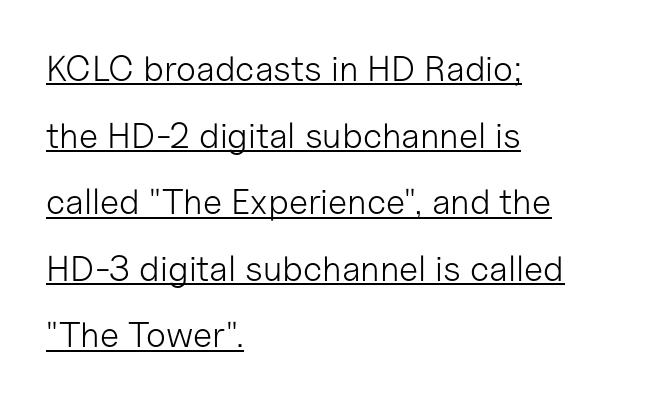
The image shows 36 px light sans-serif type, upright; set left-aligned, line spacing 1.85x, normal letter spacing, underlined; low stroke contrast and a medium x-height.
